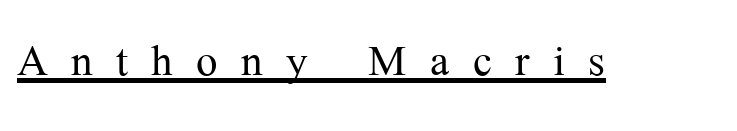
{"serif": "yes", "italic": "no", "bold": "no", "weight": "light", "width": "normal", "stroke_contrast": "medium", "x_height": "medium", "monospaced": "no", "underline": "yes", "letter_spacing": "wide", "letter_spacing_em": 0.41, "glyph_px": 57}
